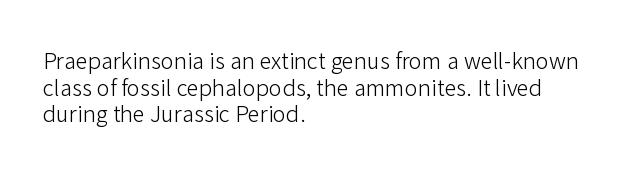
The image shows 22 px text type, upright; set left-aligned, line spacing 1.21x, normal letter spacing, not underlined.
